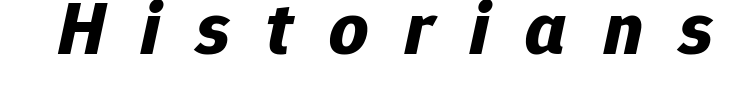
The image shows 76 px bold type, italic (leaning right); set unusually wide letter spacing (+0.48 em), not underlined; low stroke contrast and a medium x-height.
